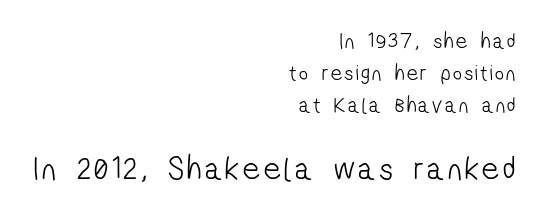
The image shows 33 px light, condensed sans-serif type; set right-aligned, normal line spacing (1.45x), not underlined; the second (bottom) block is 1.5x larger; low stroke contrast and a medium x-height.
